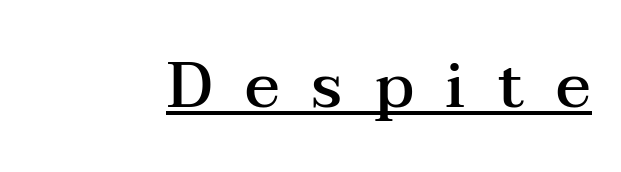
The strokes are fattened partway — semibold, not bold. You could not count columns in this text — the font is proportionally spaced. You can tell it's not italic because the verticals are truly vertical. The text was rendered using a seriffed face with decorative stroke endings. The face used here is rendered with a markedly widened letterfit.
